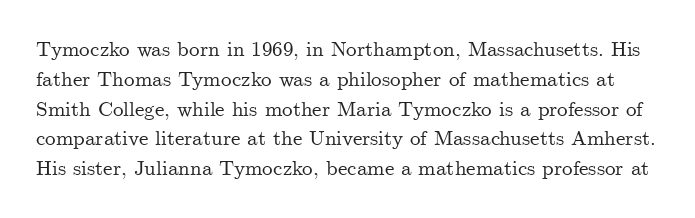
This rendering leaves character spacing at its baseline value. The font's upright variant was chosen for this text. Lines of text with bare space underneath. Leading: standard.
